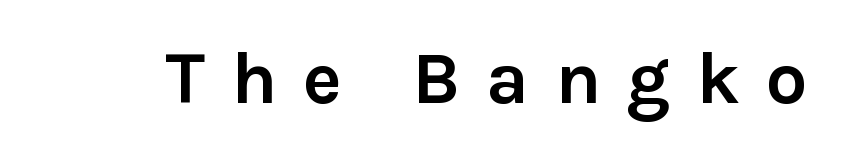
The image shows 74 px semibold sans-serif type, upright; set unusually wide letter spacing (+0.35 em), not underlined; low stroke contrast and a medium x-height.
